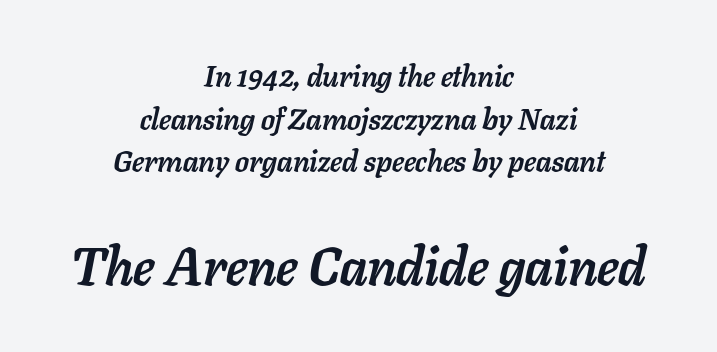
Q: Is the text bold? A: Yes.
Q: Is the text italic (slanted)? A: Yes, it leans right by about 11 degrees.
Q: Is the text underlined? A: No.
Q: How is the paragraph aligned? A: Centered.
Q: Is the spacing between letters normal or unusually wide? A: Normal.
Q: Is the spacing between lines tight, normal or loose? A: Normal.
Q: Which block of text is set in a larger size, the first (top) or the second (bottom)? A: The second (bottom) one.
Q: Width (condensed, normal, or wide)? A: Normal.
Q: Stroke contrast? A: Low.
Q: x-height? A: Medium.
Q: Monospaced? A: No.
